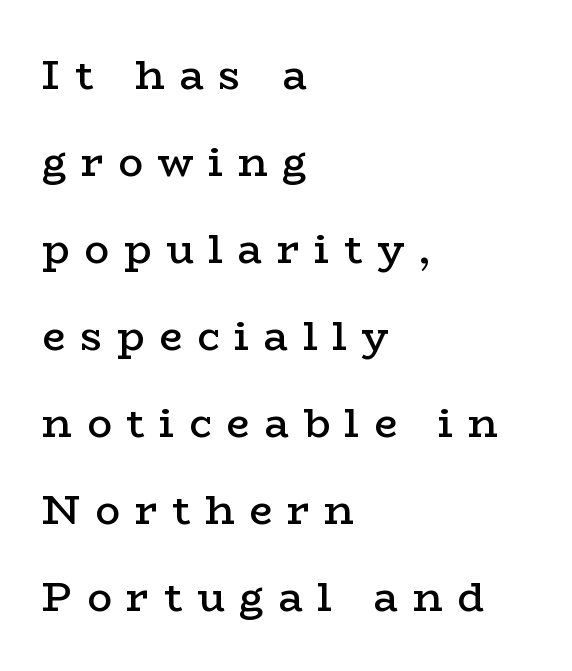
The image shows 41 px semibold, wide serif type, upright; set left-aligned, loose line spacing (2.12x), unusually wide letter spacing (+0.36 em), not underlined; low stroke contrast and a medium x-height.
